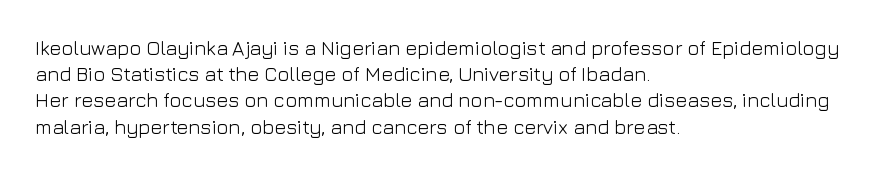
Q: Is the text bold? A: No.
Q: Is the text italic (slanted)? A: No, it is upright.
Q: Is the text underlined? A: No.
Q: How is the paragraph aligned? A: Left-aligned.
Q: Is the spacing between letters normal or unusually wide? A: Normal.
Q: Is the spacing between lines tight, normal or loose? A: Normal.
